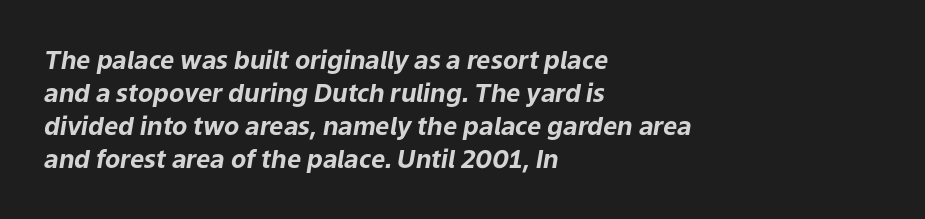
Each line starts at the same left margin while the right side varies. Clear beneath every line of the passage. Set as a true bold cut, around the 700 mark. The rendering keeps characters at their native spacing. Slanted lettering throughout. A typesetter would call this leading conventional body-copy spacing.
